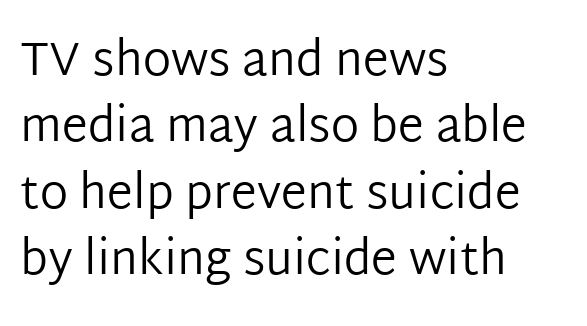
The image shows 47 px regular-weight sans-serif type, upright; set left-aligned, normal line spacing (1.41x), normal letter spacing, not underlined; low stroke contrast and a medium x-height.
